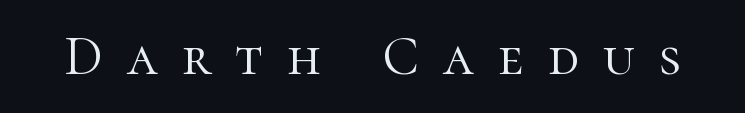
Q: Is the text bold? A: No.
Q: Is the text italic (slanted)? A: No, it is upright.
Q: Is the typeface a serif or a sans-serif typeface? A: Serif.
Q: Is the text underlined? A: No.
Q: Is the spacing between letters normal or unusually wide? A: Unusually wide.
Q: Width (condensed, normal, or wide)? A: Normal.
Q: Stroke contrast? A: High.
Q: x-height? A: Medium.
Q: Monospaced? A: No.
